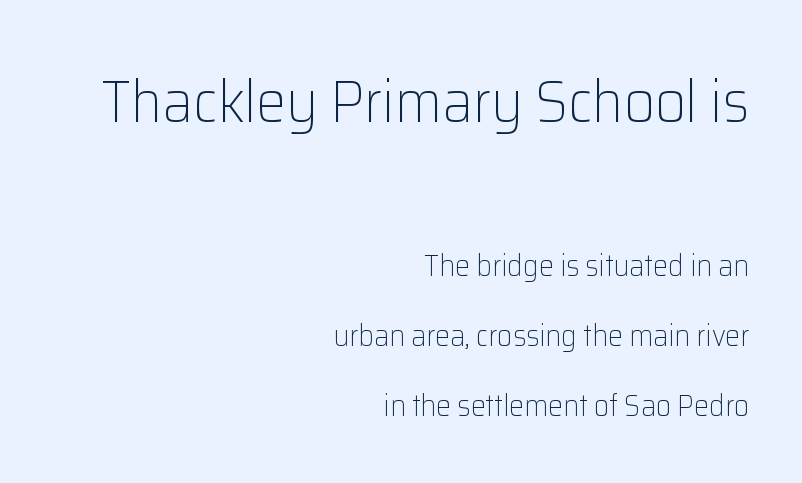
Is this a fixed-width face? No — the glyphs have proportional, varying widths. This rendering features lettering with no underline. The rendering uses a large line-height, opening up the rows. These glyphs show unthickened strokes, regular width or finer. Grotesque or geometric, the face here clearly has no serifs.
